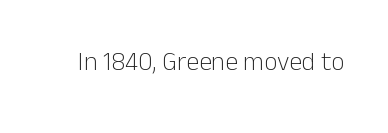
Q: Is the text bold? A: No.
Q: Is the text italic (slanted)? A: No, it is upright.
Q: Is the text underlined? A: No.
Q: Is the spacing between letters normal or unusually wide? A: Normal.
